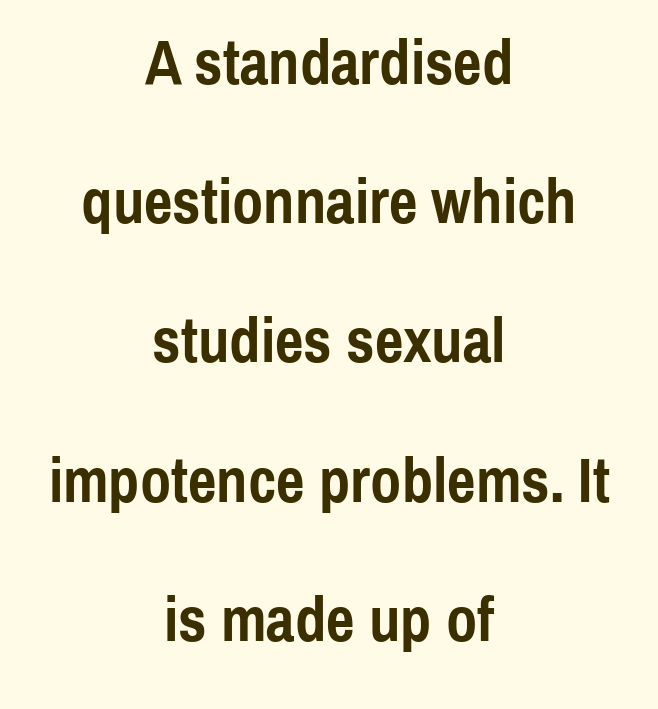
{"serif": "no", "italic": "no", "bold": "yes", "weight": "semibold", "width": "condensed", "x_height": "medium", "monospaced": "no", "underline": "no", "align": "center", "line_spacing": "loose", "line_spacing_ratio": 2.21, "letter_spacing": "normal", "letter_spacing_em": 0.0, "glyph_px": 63}
